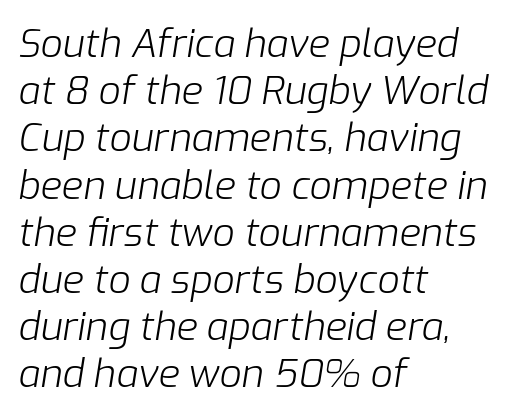
The image shows 39 px light type, italic (leaning right); set left-aligned, line spacing 1.21x, normal letter spacing, not underlined; low stroke contrast and a medium x-height.
